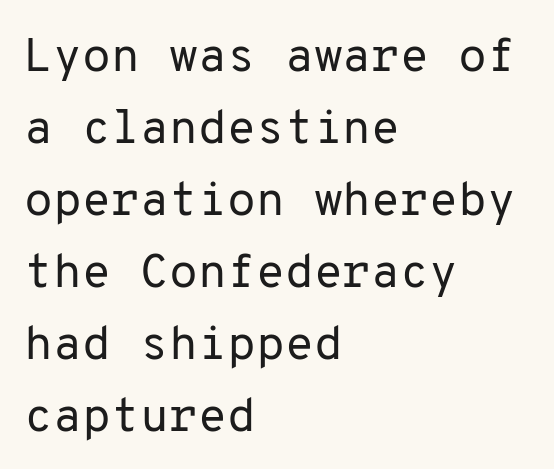
{"serif": "no", "italic": "no", "bold": "no", "weight": "regular", "width": "normal", "stroke_contrast": "low", "x_height": "medium", "monospaced": "yes", "underline": "no", "align": "left", "line_spacing": "normal", "line_spacing_ratio": 1.53, "letter_spacing": "normal", "letter_spacing_em": 0.0, "glyph_px": 47}
